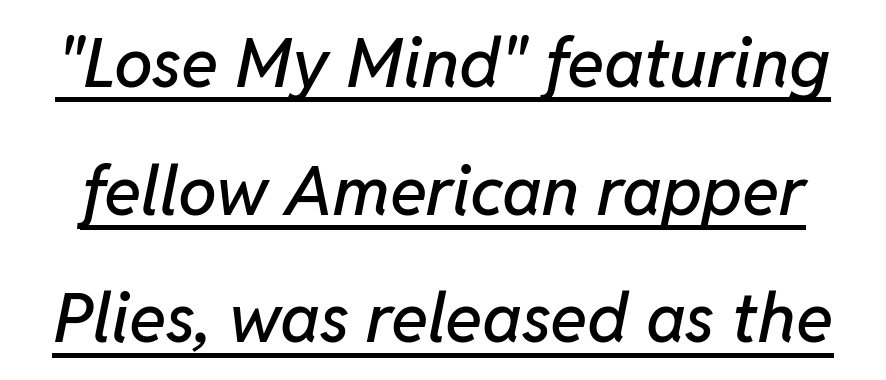
{"italic": "yes", "lean": "right", "slant_degrees": 11, "width": "normal", "stroke_contrast": "low", "x_height": "medium", "monospaced": "no", "underline": "yes", "line_spacing_ratio": 1.85, "letter_spacing": "normal", "letter_spacing_em": 0.0, "glyph_px": 69}
